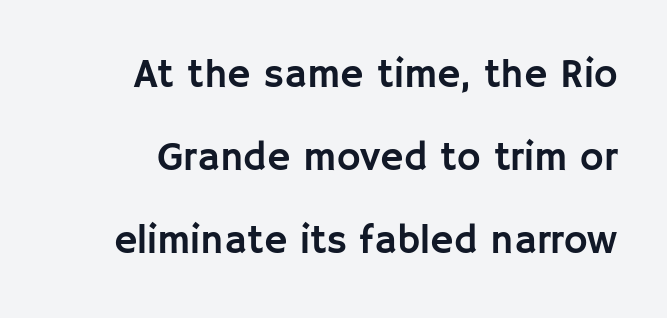
The font's upright variant was chosen for this text. A typesetter would call this zero additional tracking. Notice the wide empty band between every row — that's loose leading. Does the type have serifs? No, each stem ends abruptly.
